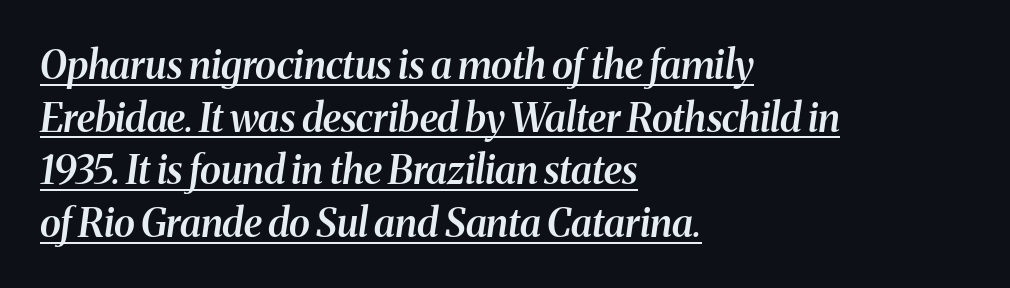
{"serif": "yes", "italic": "yes", "lean": "right", "slant_degrees": 8, "bold": "semi", "weight": "semibold", "width": "normal", "stroke_contrast": "medium", "x_height": "medium", "monospaced": "no", "underline": "yes", "align": "left", "line_spacing": "normal", "line_spacing_ratio": 1.35, "letter_spacing": "normal", "letter_spacing_em": 0.0, "glyph_px": 39}
